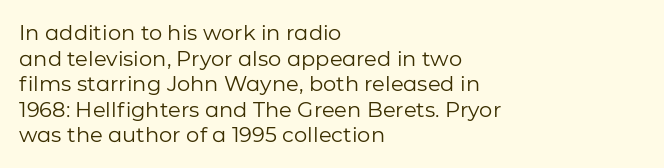
Does extra space separate the letters? No, they use regular spacing. The passage is arranged the way most books set body copy — flush left. The area under the type is left untouched. The face looks like a standard text weight, possibly lighter. Notice how the stems are strictly vertical — no italics here.
